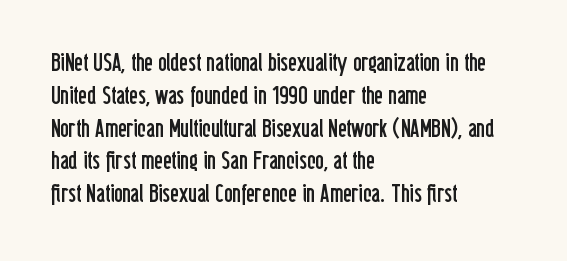
{"italic": "no", "bold": "no", "underline": "no", "align": "left", "line_spacing": "normal", "line_spacing_ratio": 1.26, "letter_spacing": "normal", "letter_spacing_em": 0.0, "glyph_px": 26}
